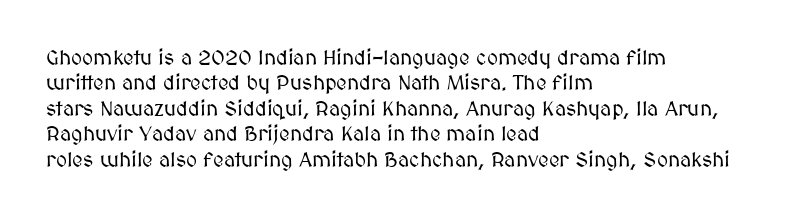
{"italic": "no", "underline": "no", "align": "left", "line_spacing_ratio": 1.21, "letter_spacing": "normal", "letter_spacing_em": 0.0, "glyph_px": 21}
